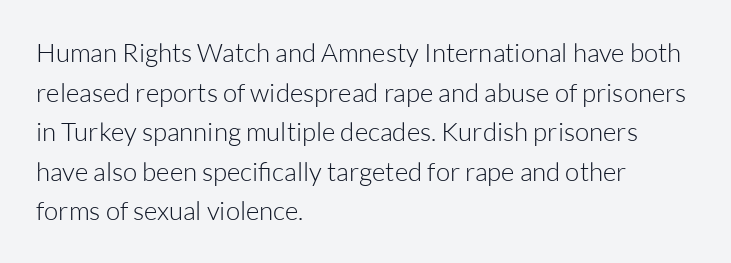
Q: Is the text bold? A: No.
Q: Is the text italic (slanted)? A: No, it is upright.
Q: Is the text underlined? A: No.
Q: How is the paragraph aligned? A: Left-aligned.
Q: Is the spacing between letters normal or unusually wide? A: Normal.
Q: Is the spacing between lines tight, normal or loose? A: Normal.
